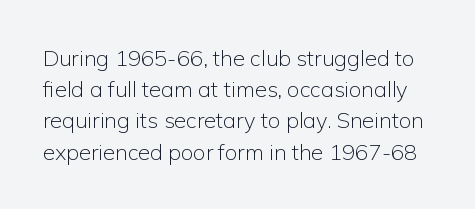
Any mark beneath the type? The region is blank. Think standard paragraph weight, or any step lighter than that. This sample uses an upright cut, with every glyph sitting square on the baseline. The gaps between neighbouring characters are ordinary and unremarkable. Each new line begins a customary step beneath the previous one.
